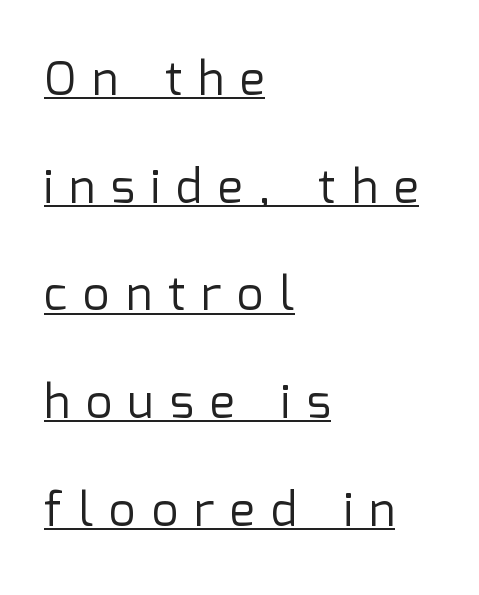
The strokes carry an ordinary text weight at most. Every word sits above its own underline. Every character sits straight up, as roman type does. These lines are set flush left with a ragged right edge.
